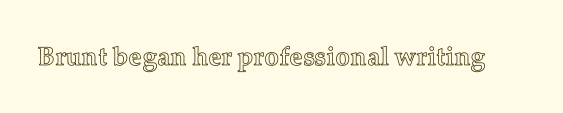
Is there any slant? The stems are plumb. Descenders are the only things crossing below the line. The line texture is even and compact thanks to regular tracking.
